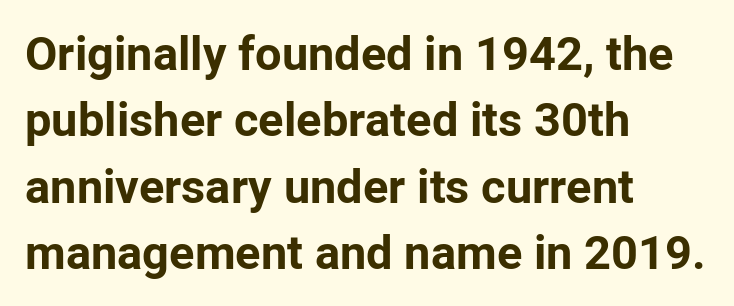
Q: Is the text bold? A: Yes.
Q: Is the text italic (slanted)? A: No, it is upright.
Q: Is the typeface a serif or a sans-serif typeface? A: Sans-serif.
Q: Is the text underlined? A: No.
Q: How is the paragraph aligned? A: Left-aligned.
Q: Is the spacing between letters normal or unusually wide? A: Normal.
Q: Is the spacing between lines tight, normal or loose? A: Normal.
Q: Width (condensed, normal, or wide)? A: Normal.
Q: Stroke contrast? A: Low.
Q: x-height? A: Medium.
Q: Monospaced? A: No.
